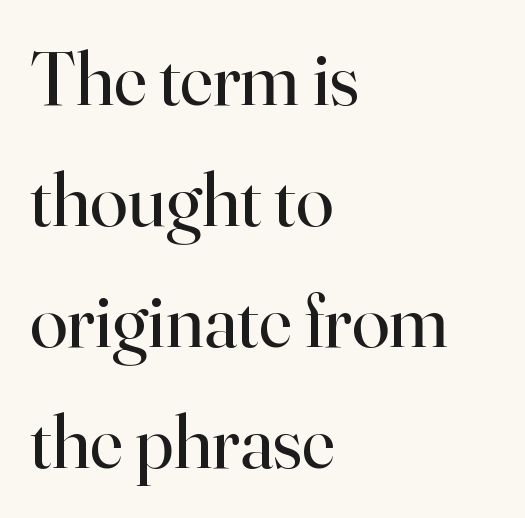
The image shows 76 px regular-weight serif type, upright; set left-aligned, normal line spacing (1.59x), normal letter spacing, not underlined; high stroke contrast and a small x-height.
